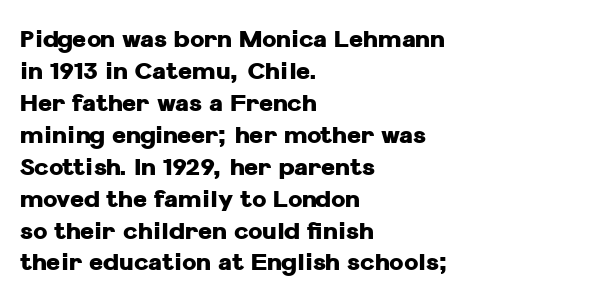
{"italic": "no", "bold": "yes", "underline": "no", "align": "left", "line_spacing": "normal", "line_spacing_ratio": 1.33, "letter_spacing": "normal", "letter_spacing_em": 0.0, "glyph_px": 24}
